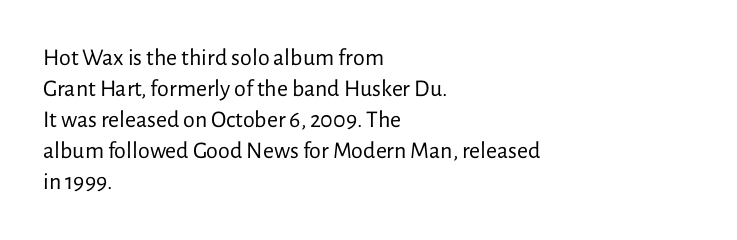
These lines keep a tight, regular rhythm from letter to letter. Notice how descenders clear the ascenders below comfortably — that's standard leading. These lines were composed using upright roman letters. One-word summary of the alignment: left. Nobody drew a line under any word here. The typesetting does not lean heavy: it is not bold.
